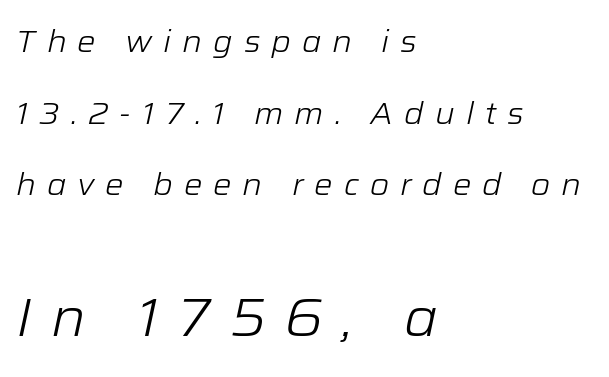
Q: Is the text bold? A: No.
Q: Is the text italic (slanted)? A: Yes, it leans right by about 12 degrees.
Q: Is the text underlined? A: No.
Q: How is the paragraph aligned? A: Left-aligned.
Q: Is the spacing between letters normal or unusually wide? A: Unusually wide.
Q: Is the spacing between lines tight, normal or loose? A: Loose.
Q: Which block of text is set in a larger size, the first (top) or the second (bottom)? A: The second (bottom) one.
Q: Width (condensed, normal, or wide)? A: Normal.
Q: Stroke contrast? A: Low.
Q: x-height? A: Medium.
Q: Monospaced? A: No.
